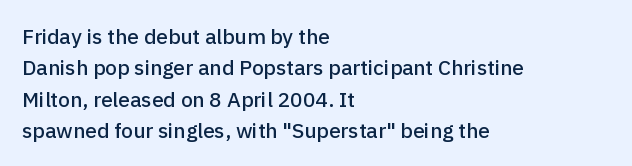
{"italic": "no", "underline": "no", "align": "left", "line_spacing": "normal", "line_spacing_ratio": 1.49, "letter_spacing": "normal", "letter_spacing_em": 0.0, "glyph_px": 21}
